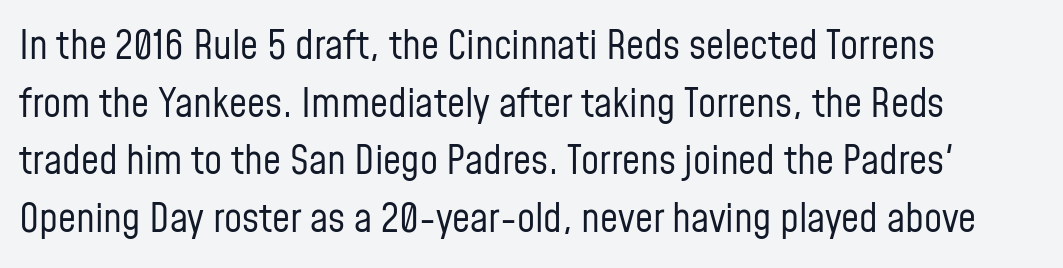
Q: Is the text bold? A: No.
Q: Is the text italic (slanted)? A: No, it is upright.
Q: Is the typeface a serif or a sans-serif typeface? A: Sans-serif.
Q: Is the text underlined? A: No.
Q: How is the paragraph aligned? A: Left-aligned.
Q: Is the spacing between letters normal or unusually wide? A: Normal.
Q: Is the spacing between lines tight, normal or loose? A: Normal.
Q: Width (condensed, normal, or wide)? A: Condensed.
Q: Stroke contrast? A: Low.
Q: x-height? A: Medium.
Q: Monospaced? A: No.
